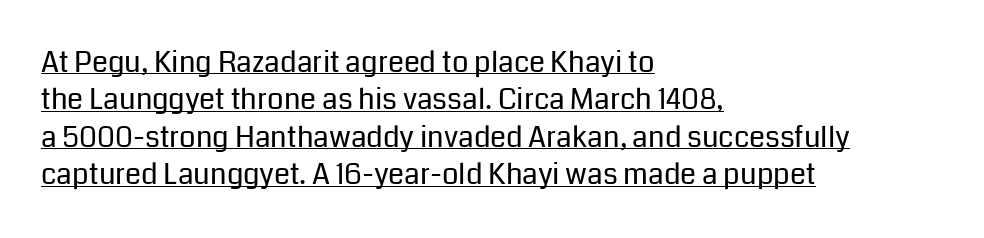
The image shows 29 px regular-weight sans-serif type, upright; set left-aligned, normal line spacing (1.29x), normal letter spacing, underlined; low stroke contrast and a medium x-height.
